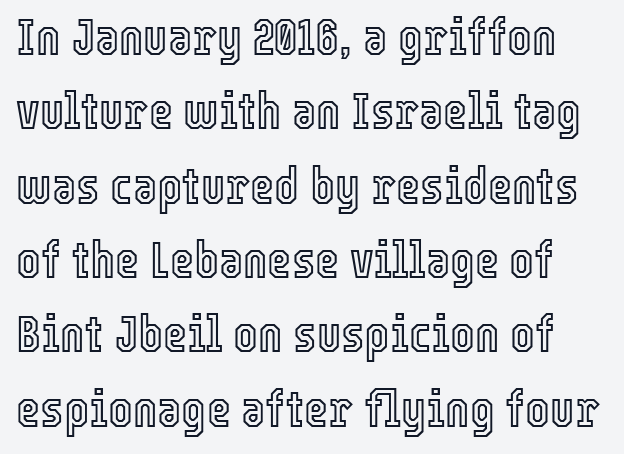
{"italic": "no", "width": "condensed", "x_height": "medium", "monospaced": "no", "underline": "no", "line_spacing": "normal", "line_spacing_ratio": 1.43, "letter_spacing": "normal", "letter_spacing_em": 0.0, "glyph_px": 52}
